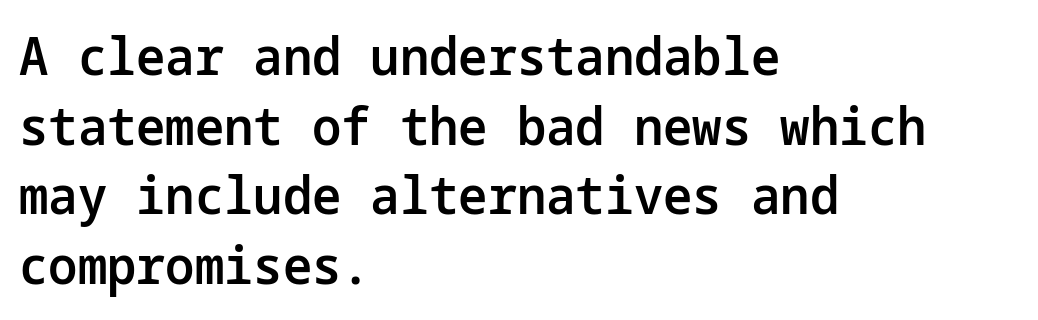
Nobody drew a line under any word here. Characters follow at the spacing the type designer built in. The typesetter chose a ragged-right arrangement here. Do the letters lean? They stand straight. The face used here is a semibold: visibly heavier than regular, lighter than bold.
